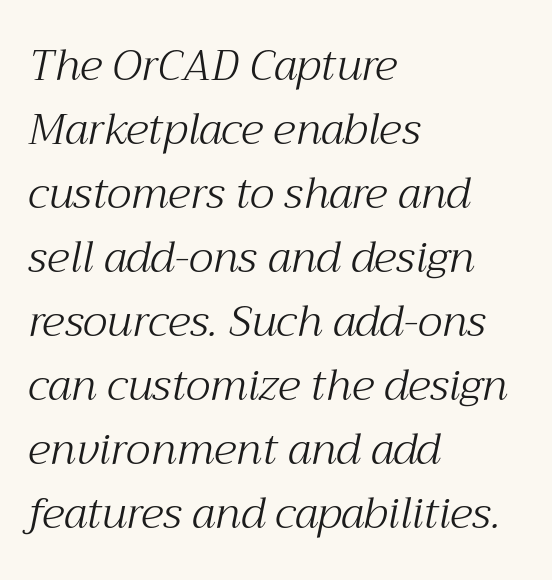
{"serif": "yes", "italic": "yes", "lean": "right", "slant_degrees": 12, "bold": "no", "weight": "light", "width": "normal", "stroke_contrast": "medium", "x_height": "medium", "monospaced": "no", "underline": "no", "align": "left", "line_spacing": "normal", "line_spacing_ratio": 1.49, "letter_spacing": "normal", "letter_spacing_em": 0.0, "glyph_px": 43}
